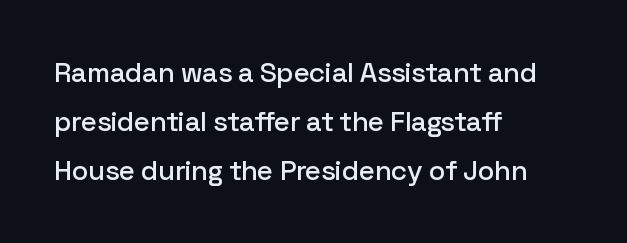
{"serif": "no", "italic": "no", "width": "normal", "stroke_contrast": "low", "x_height": "medium", "monospaced": "no", "underline": "no", "align": "left", "line_spacing_ratio": 1.75, "letter_spacing": "normal", "letter_spacing_em": 0.0, "glyph_px": 28}
